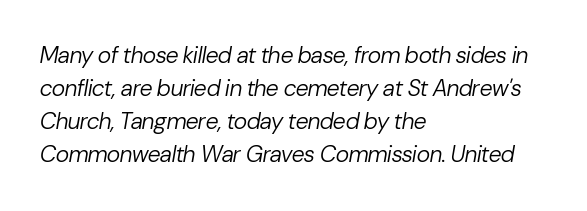
Bold? No — there's no thickening of the strokes. Descender tails drop into unmarked territory. Spacing between characters is what you'd get straight out of the box. Looking at the ascenders, they clearly lean.
